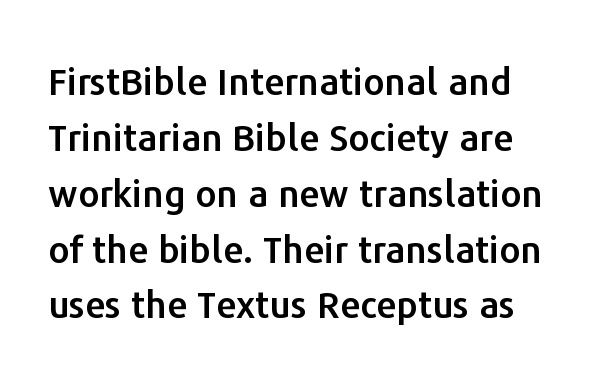
Q: Is the text italic (slanted)? A: No, it is upright.
Q: Is the typeface a serif or a sans-serif typeface? A: Sans-serif.
Q: Is the text underlined? A: No.
Q: Is the spacing between letters normal or unusually wide? A: Normal.
Q: Is the spacing between lines tight, normal or loose? A: Normal.
Q: Width (condensed, normal, or wide)? A: Normal.
Q: Stroke contrast? A: Low.
Q: x-height? A: Medium.
Q: Monospaced? A: No.
